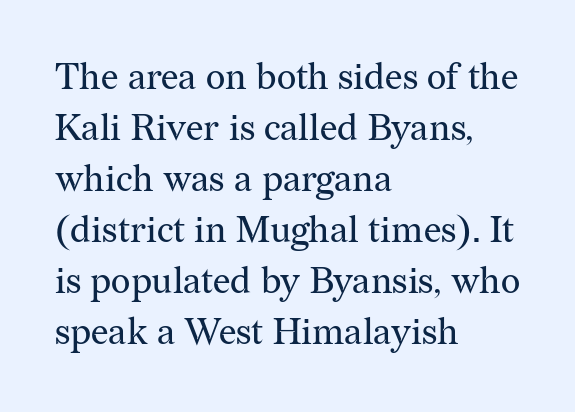
{"serif": "yes", "italic": "no", "bold": "no", "weight": "regular", "width": "normal", "stroke_contrast": "medium", "x_height": "medium", "monospaced": "no", "underline": "no", "align": "left", "line_spacing": "normal", "line_spacing_ratio": 1.38, "letter_spacing": "normal", "letter_spacing_em": 0.0, "glyph_px": 37}
